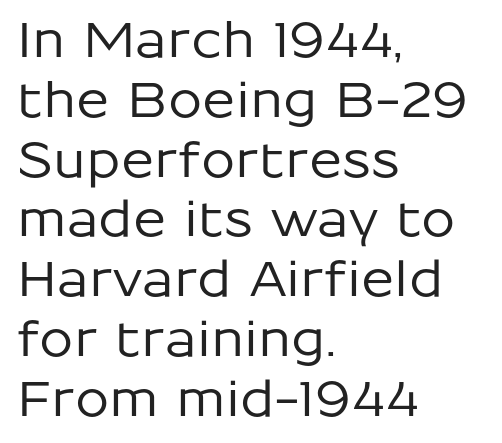
Q: Is the text italic (slanted)? A: No, it is upright.
Q: Is the typeface a serif or a sans-serif typeface? A: Sans-serif.
Q: Is the text underlined? A: No.
Q: How is the paragraph aligned? A: Left-aligned.
Q: Is the spacing between letters normal or unusually wide? A: Normal.
Q: Width (condensed, normal, or wide)? A: Normal.
Q: Stroke contrast? A: Low.
Q: x-height? A: Medium.
Q: Monospaced? A: No.
